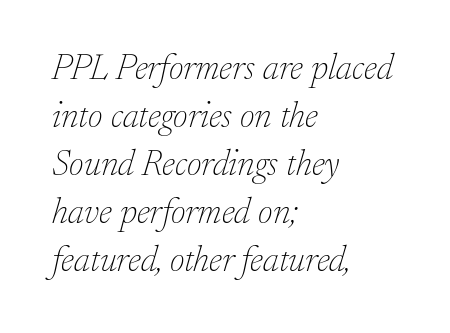
No word sits above an underline. The glyphs look as if they've been sheared to an angle. The passage shown stacks its lines at a standard gap. The font sits on the lighter half of the weight spectrum, regular included. I'd call this a serif setting — the letters wear small feet. Compared with typical body copy, the letter spacing here is the same.
